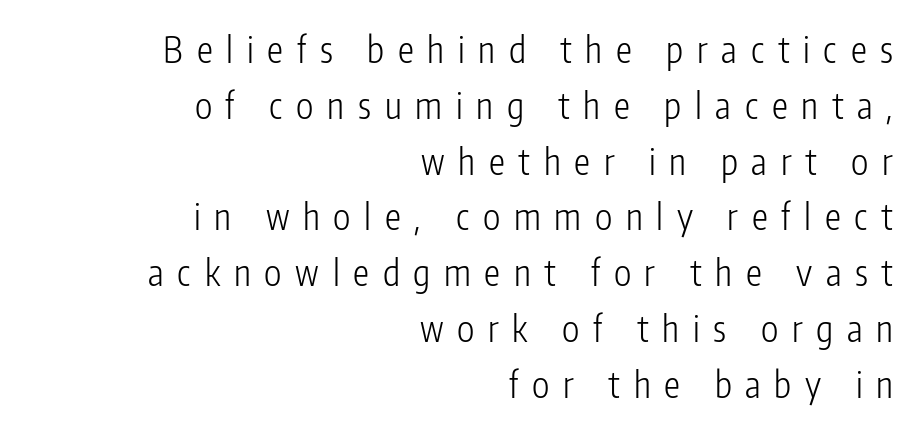
Q: Is the text bold? A: No.
Q: Is the text italic (slanted)? A: No, it is upright.
Q: Is the typeface a serif or a sans-serif typeface? A: Sans-serif.
Q: Is the text underlined? A: No.
Q: How is the paragraph aligned? A: Right-aligned.
Q: Is the spacing between letters normal or unusually wide? A: Unusually wide.
Q: Is the spacing between lines tight, normal or loose? A: Normal.
Q: Width (condensed, normal, or wide)? A: Condensed.
Q: Stroke contrast? A: Low.
Q: x-height? A: Medium.
Q: Monospaced? A: No.
